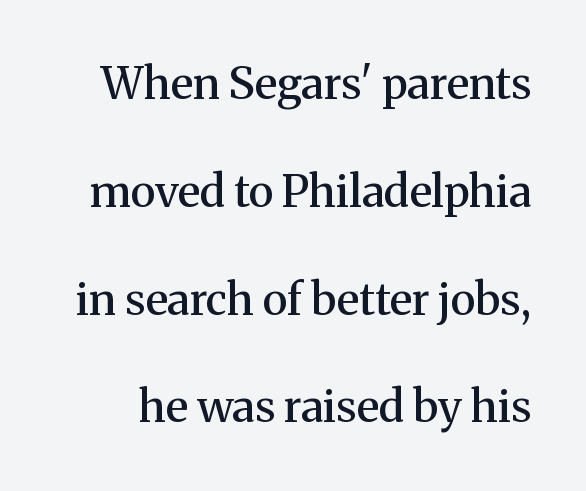
The image shows 44 px semibold serif type, upright; set loose line spacing (2.45x), normal letter spacing, not underlined; medium stroke contrast and a medium x-height.
